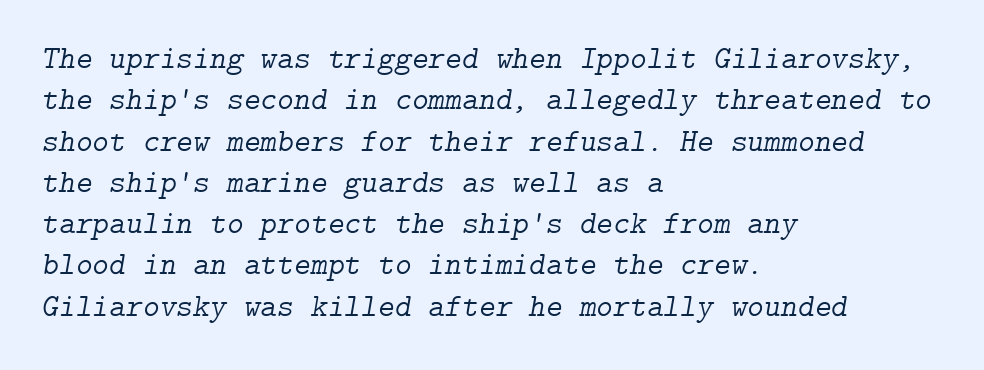
{"serif": "yes", "italic": "yes", "lean": "right", "slant_degrees": 9, "bold": "no", "weight": "light", "width": "normal", "stroke_contrast": "low", "x_height": "medium", "underline": "no", "align": "left", "line_spacing": "normal", "line_spacing_ratio": 1.29, "letter_spacing": "normal", "letter_spacing_em": 0.0, "glyph_px": 32}
